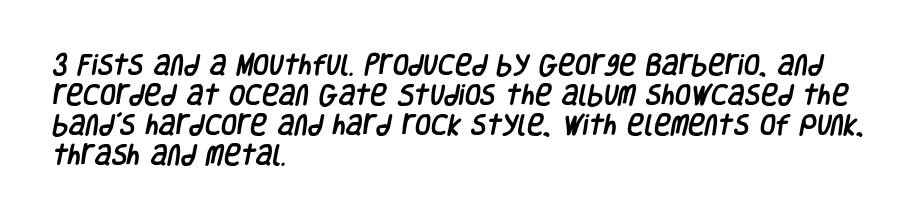
Interline gaps are of average width in this sample. Underlining? Definitely not there. Short note: letters normally spaced. Where is the straight margin? On the left.
